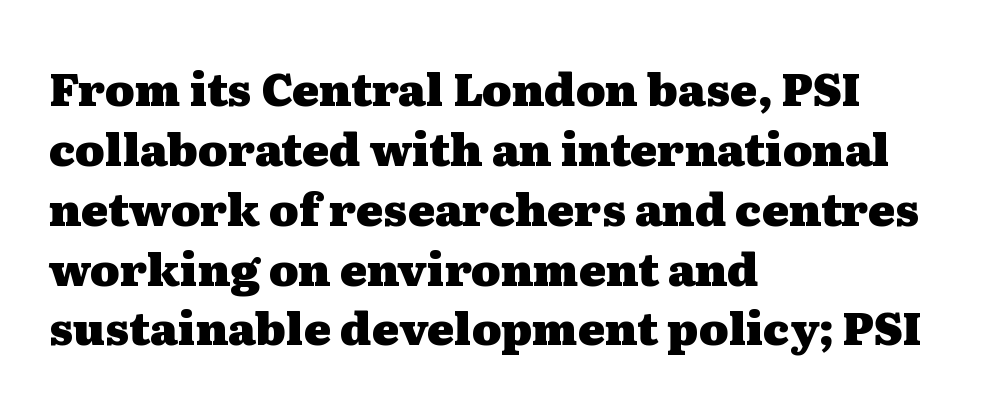
Q: Is the text bold? A: Yes.
Q: Is the text italic (slanted)? A: No, it is upright.
Q: Is the typeface a serif or a sans-serif typeface? A: Serif.
Q: Is the text underlined? A: No.
Q: How is the paragraph aligned? A: Left-aligned.
Q: Is the spacing between letters normal or unusually wide? A: Normal.
Q: Is the spacing between lines tight, normal or loose? A: Normal.
Q: Width (condensed, normal, or wide)? A: Wide.
Q: Stroke contrast? A: Medium.
Q: x-height? A: Medium.
Q: Monospaced? A: No.
